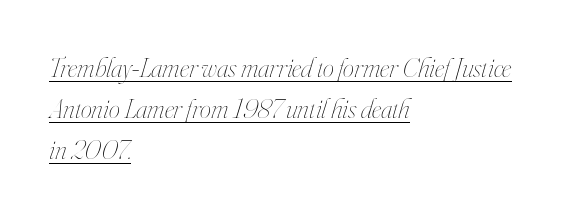
Q: Is the text bold? A: No.
Q: Is the text italic (slanted)? A: Yes, it leans right by about 16 degrees.
Q: Is the text underlined? A: Yes.
Q: How is the paragraph aligned? A: Left-aligned.
Q: Is the spacing between letters normal or unusually wide? A: Normal.
Q: Is the spacing between lines tight, normal or loose? A: Normal.
Q: Width (condensed, normal, or wide)? A: Condensed.
Q: Stroke contrast? A: High.
Q: x-height? A: Small.
Q: Monospaced? A: No.
